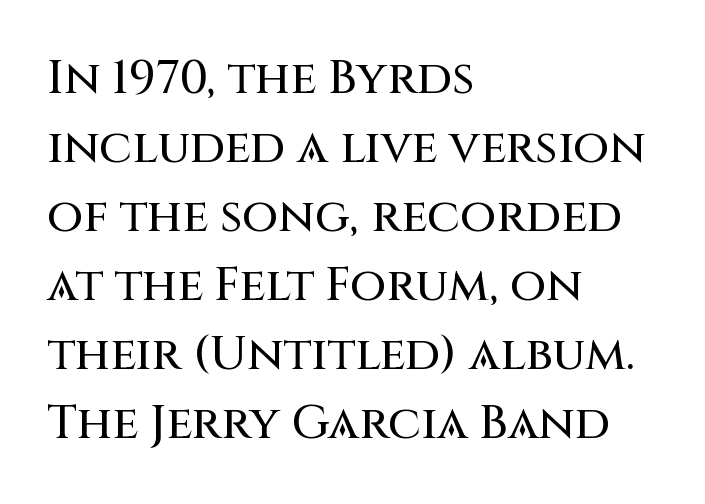
{"serif": "no", "italic": "no", "width": "normal", "stroke_contrast": "medium", "x_height": "large", "monospaced": "no", "underline": "no", "align": "left", "line_spacing": "normal", "line_spacing_ratio": 1.47, "letter_spacing": "normal", "letter_spacing_em": 0.0, "glyph_px": 47}
